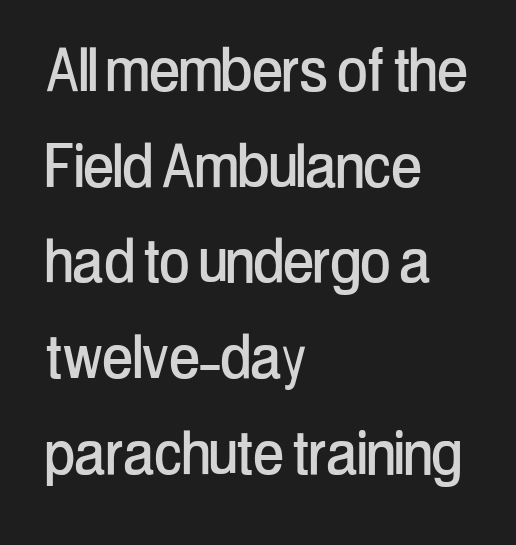
The image shows 73 px condensed sans-serif type, upright; set left-aligned, normal line spacing (1.31x), normal letter spacing, not underlined; low stroke contrast and a medium x-height.
